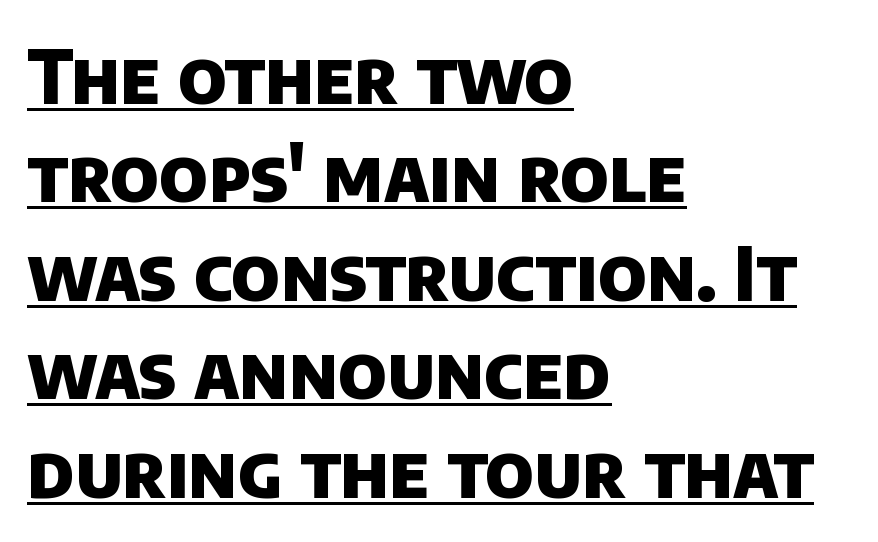
{"serif": "no", "bold": "yes", "weight": "heavy", "width": "normal", "stroke_contrast": "low", "x_height": "large", "monospaced": "no", "underline": "yes", "align": "left", "line_spacing": "normal", "line_spacing_ratio": 1.33, "letter_spacing": "normal", "letter_spacing_em": 0.0, "glyph_px": 74}
